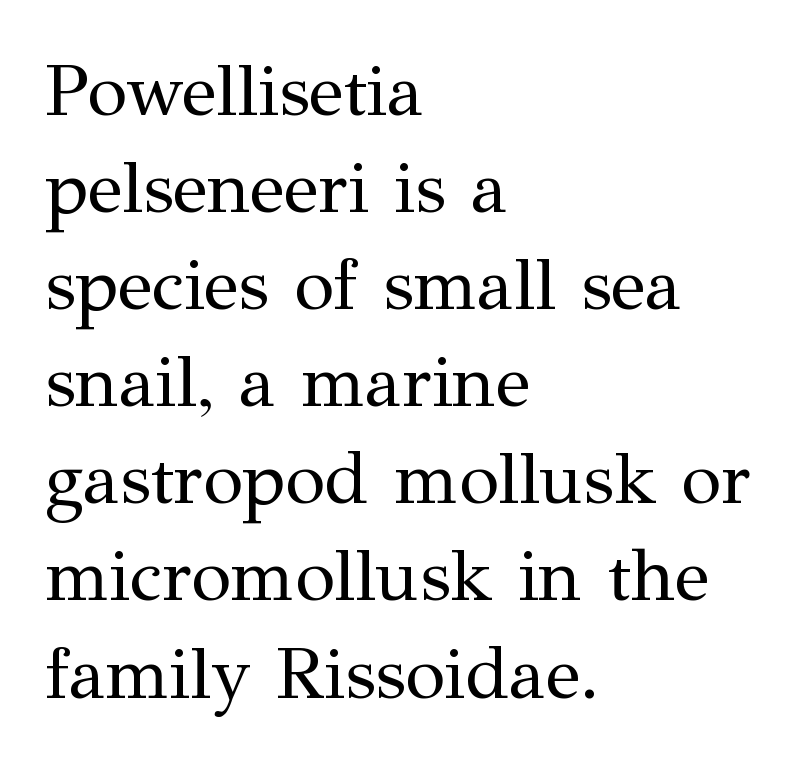
The image shows 73 px regular-weight serif type, upright; set left-aligned, normal line spacing (1.33x), normal letter spacing, not underlined; medium stroke contrast and a medium x-height.
